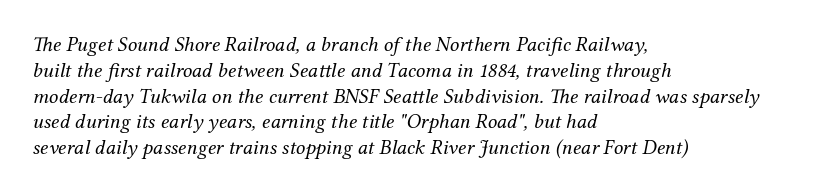
The image shows 21 px text type, italic (leaning right); set left-aligned, line spacing 1.23x, normal letter spacing, not underlined.
